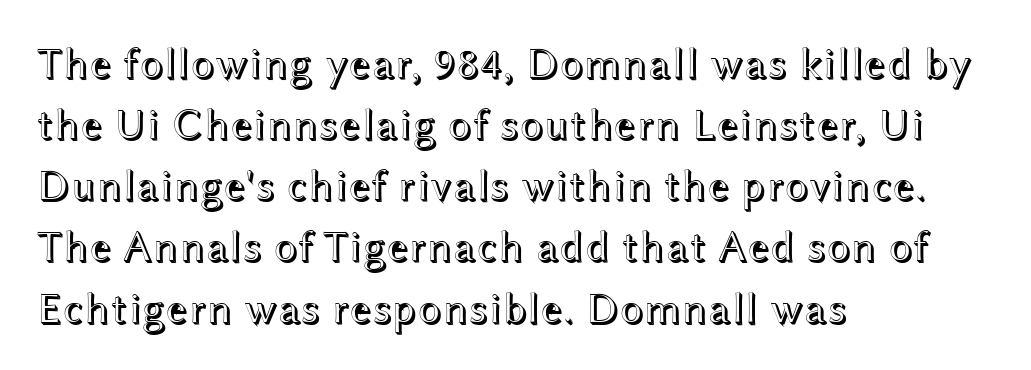
The image shows 44 px wide type, upright; set left-aligned, normal line spacing (1.39x), normal letter spacing, not underlined; a medium x-height.
